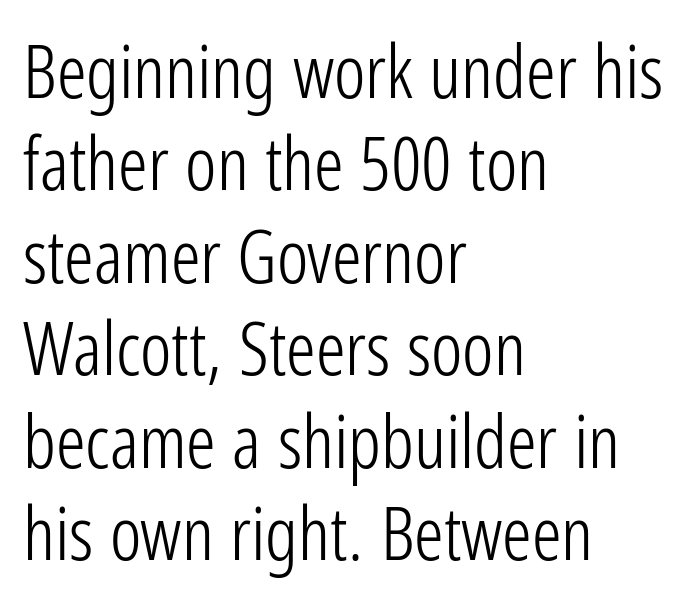
{"serif": "no", "italic": "no", "bold": "no", "weight": "light", "width": "condensed", "stroke_contrast": "low", "x_height": "medium", "monospaced": "no", "underline": "no", "align": "left", "line_spacing": "normal", "line_spacing_ratio": 1.25, "letter_spacing": "normal", "letter_spacing_em": 0.0, "glyph_px": 74}
